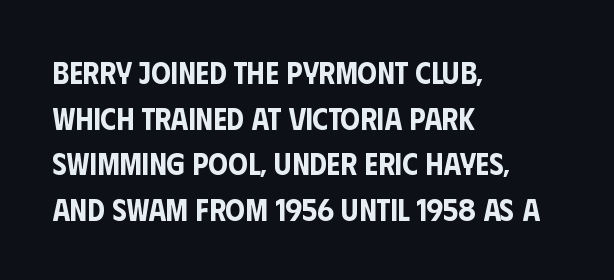
Stroke terminals: plain, sans-serif. The text block is weighted toward the left margin, trailing off unevenly rightward. If you drew a line through each stem, it would be perfectly vertical. Descender tails drop into unmarked territory. What stands out about the letter spacing? Nothing — it is the standard amount.
